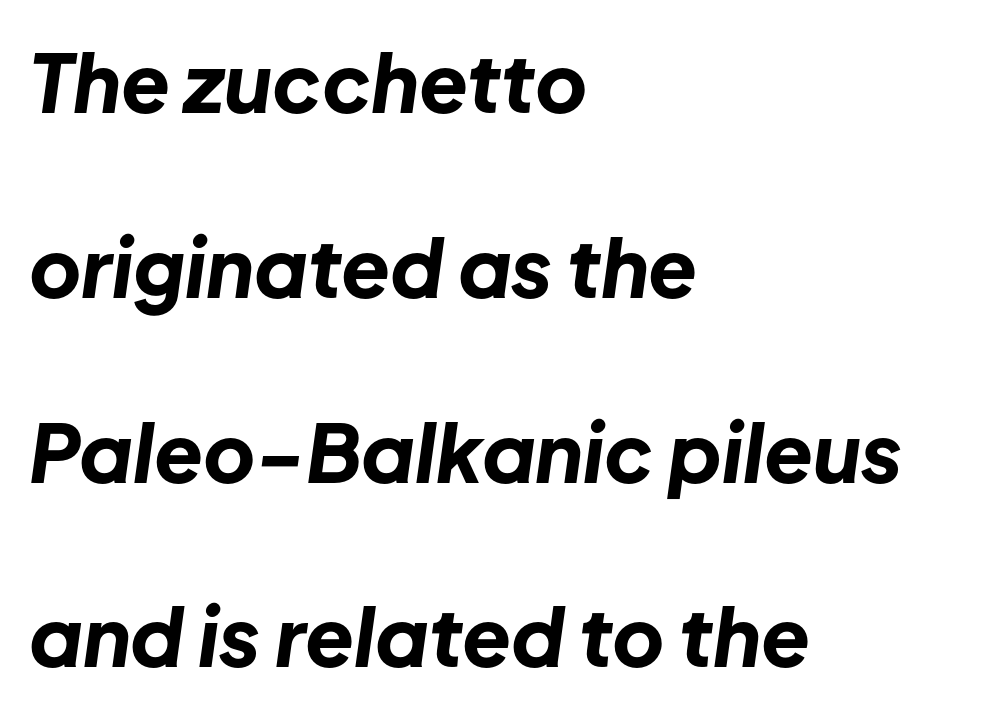
Q: Is the text bold? A: Yes.
Q: Is the text italic (slanted)? A: Yes, it leans right by about 8 degrees.
Q: Is the text underlined? A: No.
Q: How is the paragraph aligned? A: Left-aligned.
Q: Is the spacing between letters normal or unusually wide? A: Normal.
Q: Is the spacing between lines tight, normal or loose? A: Loose.
Q: Width (condensed, normal, or wide)? A: Normal.
Q: Stroke contrast? A: Low.
Q: x-height? A: Medium.
Q: Monospaced? A: No.
